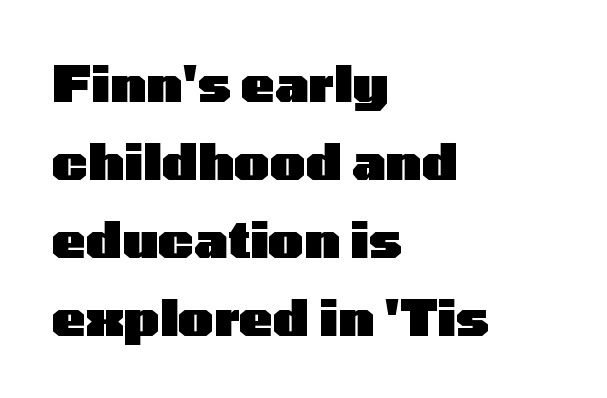
Observe the absence of serifs on each vertical stroke in this sample. Leading matches the norm, producing a regular column. Unmarked baselines from the first word to the last. The lines in this sample share a left origin and differ only in where they stop. Italic: no, the glyphs are upright roman. These words are printed bold, with thick strokes throughout.
